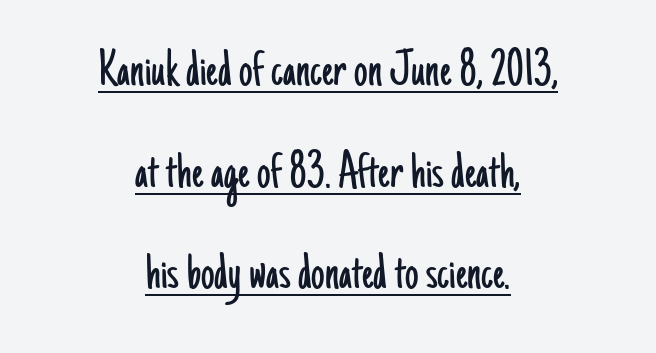
Q: Is the text bold? A: No.
Q: Is the text italic (slanted)? A: No, it is upright.
Q: Is the typeface a serif or a sans-serif typeface? A: Sans-serif.
Q: Is the text underlined? A: Yes.
Q: How is the paragraph aligned? A: Centered.
Q: Is the spacing between letters normal or unusually wide? A: Normal.
Q: Width (condensed, normal, or wide)? A: Condensed.
Q: Stroke contrast? A: Low.
Q: x-height? A: Small.
Q: Monospaced? A: No.
